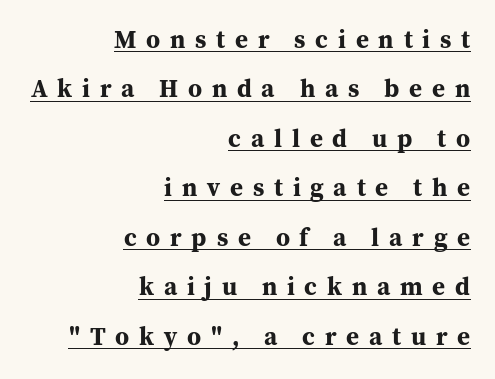
The image shows 25 px bold type, upright; set right-aligned, loose line spacing (1.98x), unusually wide letter spacing (+0.39 em), underlined.
